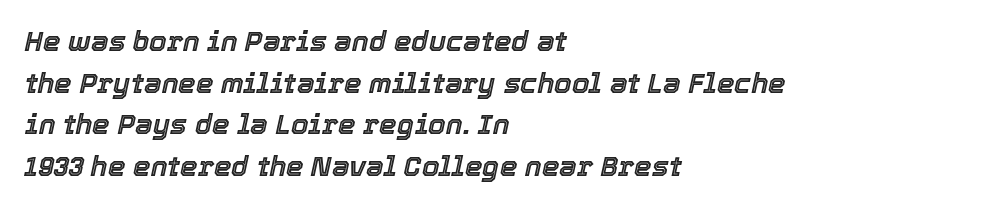
Regarding leading, the lines here are spaced in the standard way. Letter spacing: default. Descenders hang freely into open space. Horizontal alignment here is leftward, the default for most running prose. Characters are canted at an angle relative to the baseline's perpendicular.
